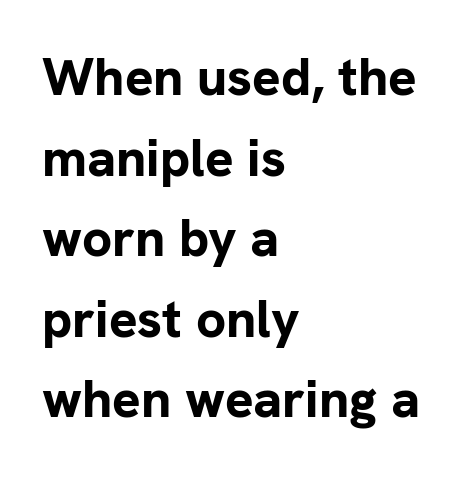
{"serif": "no", "italic": "no", "bold": "yes", "weight": "bold", "width": "normal", "stroke_contrast": "low", "x_height": "medium", "monospaced": "no", "underline": "no", "align": "left", "line_spacing": "normal", "line_spacing_ratio": 1.52, "letter_spacing": "normal", "letter_spacing_em": 0.0, "glyph_px": 53}
